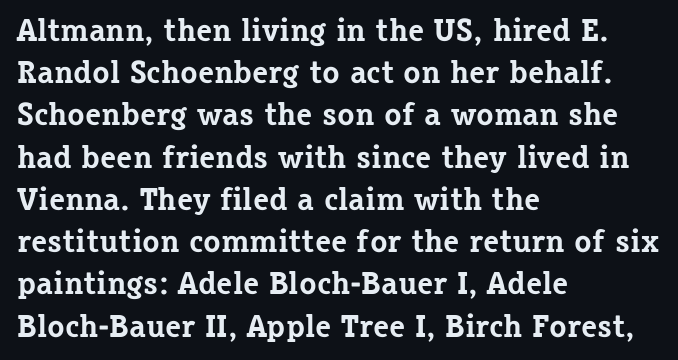
Q: Is the text bold? A: Yes.
Q: Is the text italic (slanted)? A: No, it is upright.
Q: Is the typeface a serif or a sans-serif typeface? A: Serif.
Q: Is the text underlined? A: No.
Q: How is the paragraph aligned? A: Left-aligned.
Q: Is the spacing between letters normal or unusually wide? A: Normal.
Q: Is the spacing between lines tight, normal or loose? A: Normal.
Q: Width (condensed, normal, or wide)? A: Normal.
Q: Stroke contrast? A: Low.
Q: x-height? A: Medium.
Q: Monospaced? A: No.
